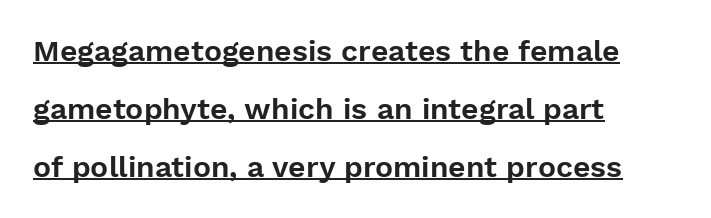
The image shows 30 px sans-serif type, upright; set left-aligned, loose line spacing (1.93x), normal letter spacing, underlined; low stroke contrast and a medium x-height.
